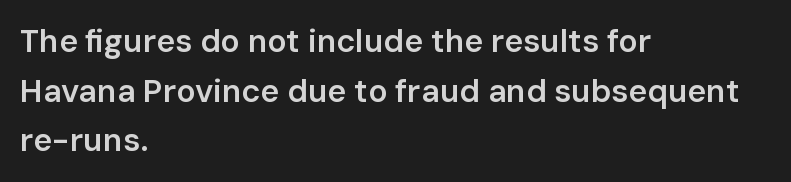
Q: Is the text bold? A: Semi-bold.
Q: Is the text italic (slanted)? A: No, it is upright.
Q: Is the typeface a serif or a sans-serif typeface? A: Sans-serif.
Q: Is the text underlined? A: No.
Q: How is the paragraph aligned? A: Left-aligned.
Q: Is the spacing between letters normal or unusually wide? A: Normal.
Q: Is the spacing between lines tight, normal or loose? A: Normal.
Q: Width (condensed, normal, or wide)? A: Normal.
Q: Stroke contrast? A: Low.
Q: x-height? A: Medium.
Q: Monospaced? A: No.
